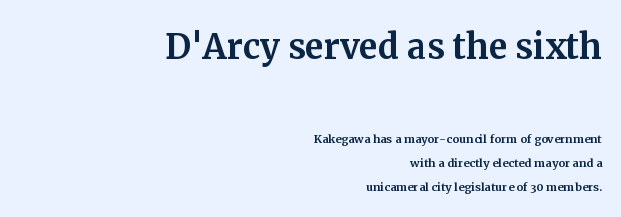
The image shows 46 px serif type, upright; set right-aligned, normal line spacing (1.61x), normal letter spacing, not underlined; the first (top) block is 3.07x larger; medium stroke contrast and a medium x-height.
